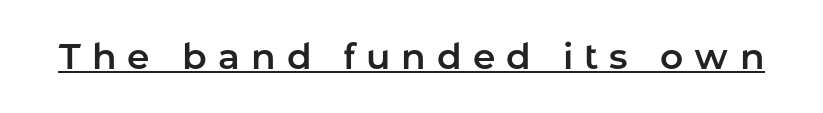
Q: Is the text italic (slanted)? A: No, it is upright.
Q: Is the typeface a serif or a sans-serif typeface? A: Sans-serif.
Q: Is the text underlined? A: Yes.
Q: Is the spacing between letters normal or unusually wide? A: Unusually wide.
Q: Width (condensed, normal, or wide)? A: Normal.
Q: Stroke contrast? A: Low.
Q: x-height? A: Medium.
Q: Monospaced? A: No.
